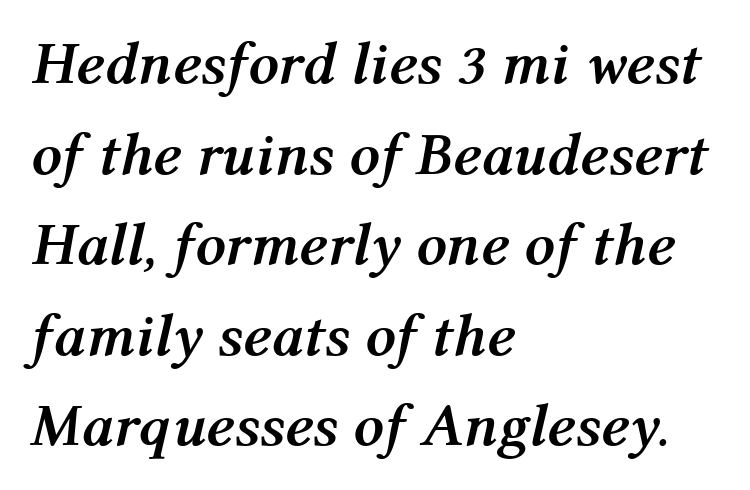
I'd describe the lettering as bold — thick and assertive. Decoration check: the copy has no underline. A student would call this left alignment; a typographer would say flush left, rag right. Each word holds together tightly as a unit, with standard inter-letter gaps. The glyphs look as if they've been sheared to an angle. Here the designer chose a conventional face with non-uniform glyph widths.
